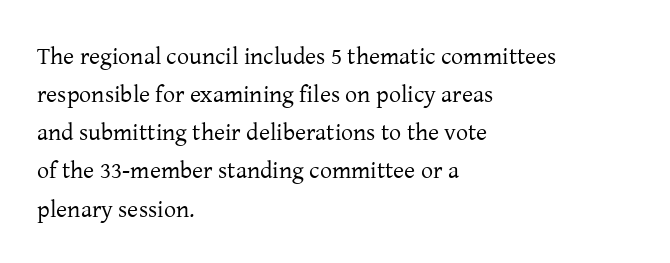
Q: Is the text bold? A: No.
Q: Is the text italic (slanted)? A: No, it is upright.
Q: Is the text underlined? A: No.
Q: How is the paragraph aligned? A: Left-aligned.
Q: Is the spacing between letters normal or unusually wide? A: Normal.
Q: Is the spacing between lines tight, normal or loose? A: Normal.
